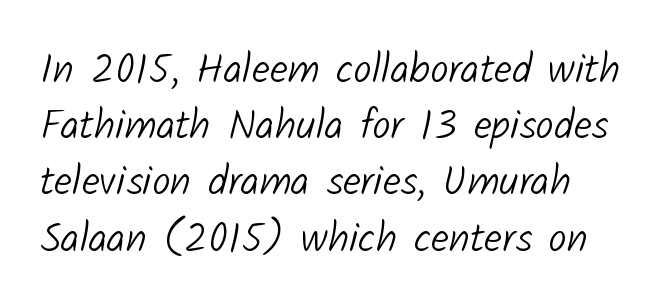
{"serif": "no", "bold": "no", "weight": "light", "width": "normal", "stroke_contrast": "low", "x_height": "medium", "monospaced": "no", "underline": "no", "line_spacing": "normal", "line_spacing_ratio": 1.37, "letter_spacing": "normal", "letter_spacing_em": 0.0, "glyph_px": 41}
